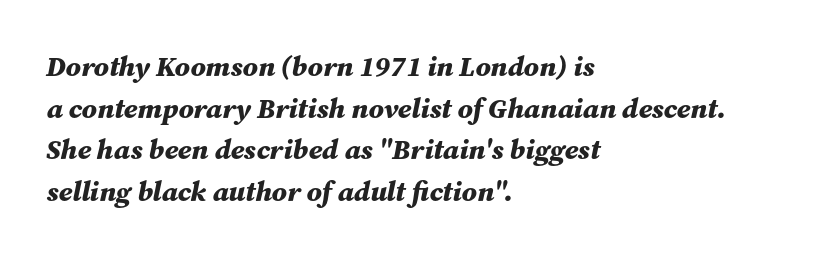
{"italic": "yes", "lean": "right", "slant_degrees": 12, "bold": "yes", "weight": "bold", "width": "normal", "stroke_contrast": "medium", "x_height": "medium", "monospaced": "no", "underline": "no", "align": "left", "line_spacing": "normal", "line_spacing_ratio": 1.49, "letter_spacing": "normal", "letter_spacing_em": 0.0, "glyph_px": 28}
